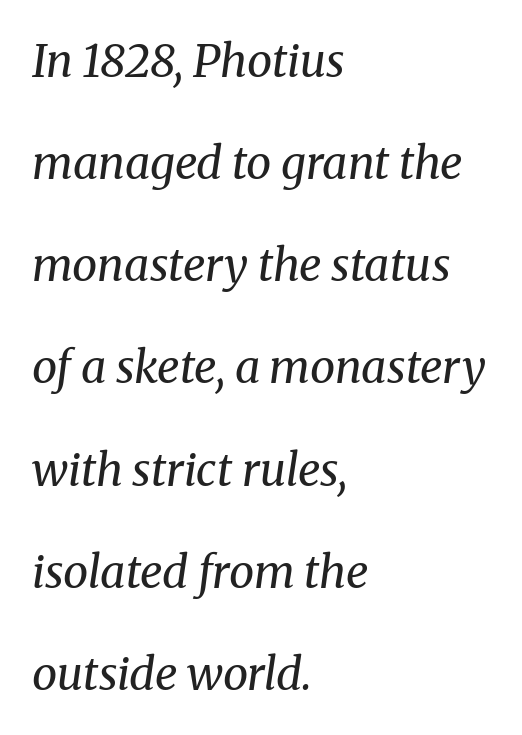
{"serif": "yes", "italic": "yes", "lean": "right", "slant_degrees": 8, "bold": "no", "weight": "regular", "width": "normal", "stroke_contrast": "medium", "x_height": "medium", "monospaced": "no", "underline": "no", "align": "left", "line_spacing": "loose", "line_spacing_ratio": 2.27, "letter_spacing": "normal", "letter_spacing_em": 0.0, "glyph_px": 45}
